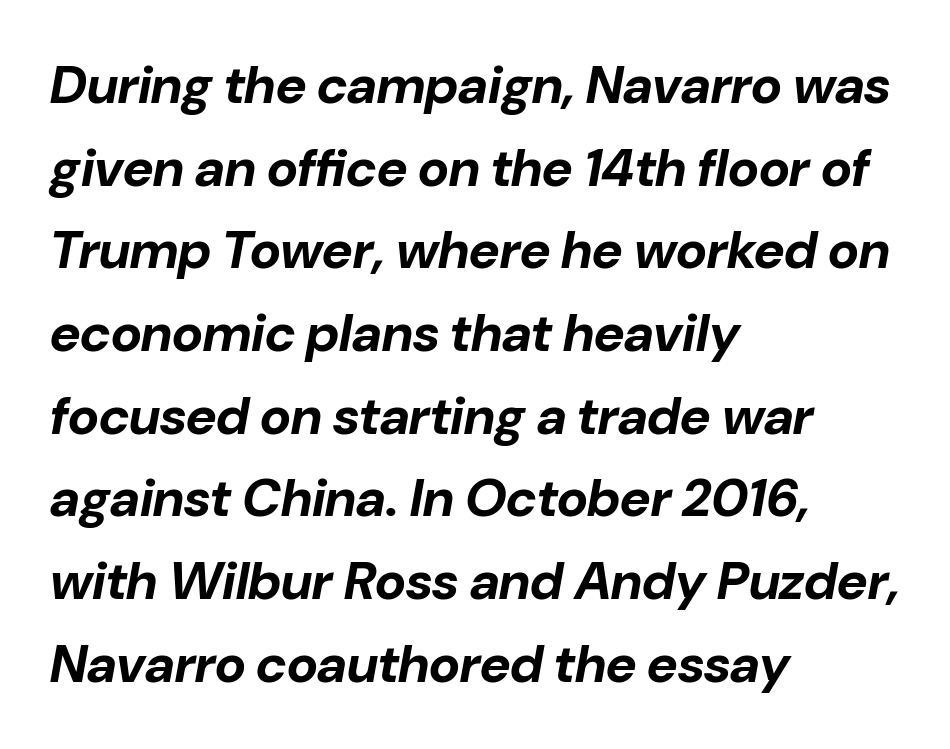
The image shows 53 px bold type, italic (leaning right); set left-aligned, normal line spacing (1.56x), normal letter spacing, not underlined; low stroke contrast and a medium x-height.
